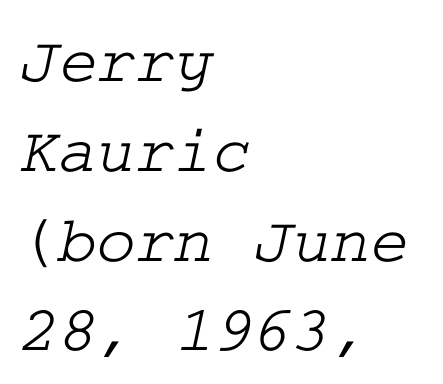
{"serif": "yes", "width": "wide", "stroke_contrast": "low", "x_height": "medium", "underline": "no", "align": "left", "line_spacing": "normal", "line_spacing_ratio": 1.36, "letter_spacing": "normal", "letter_spacing_em": 0.0, "glyph_px": 66}
